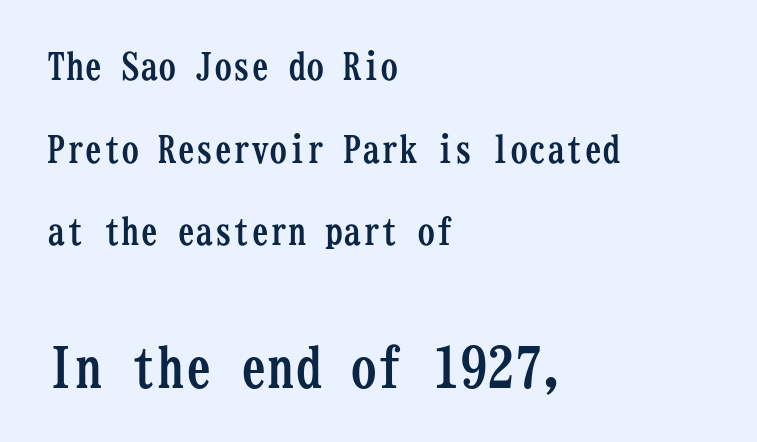
Q: Is the text bold? A: Yes.
Q: Is the text italic (slanted)? A: No, it is upright.
Q: Is the typeface a serif or a sans-serif typeface? A: Serif.
Q: Is the text underlined? A: No.
Q: How is the paragraph aligned? A: Left-aligned.
Q: Is the spacing between letters normal or unusually wide? A: Normal.
Q: Is the spacing between lines tight, normal or loose? A: Loose.
Q: Which block of text is set in a larger size, the first (top) or the second (bottom)? A: The second (bottom) one.
Q: Width (condensed, normal, or wide)? A: Condensed.
Q: Stroke contrast? A: Low.
Q: x-height? A: Medium.
Q: Monospaced? A: Yes.
